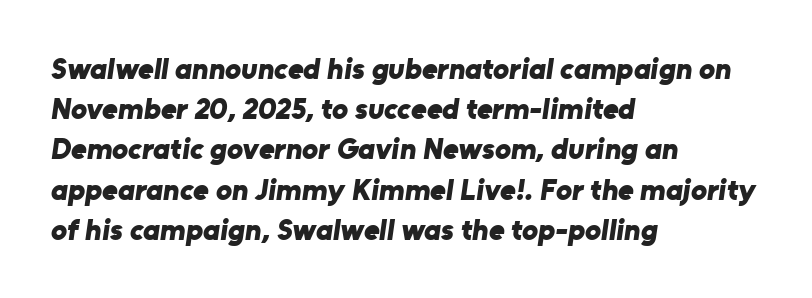
Q: Is the text bold? A: Yes.
Q: Is the typeface a serif or a sans-serif typeface? A: Sans-serif.
Q: Is the text underlined? A: No.
Q: How is the paragraph aligned? A: Left-aligned.
Q: Is the spacing between letters normal or unusually wide? A: Normal.
Q: Is the spacing between lines tight, normal or loose? A: Normal.
Q: Width (condensed, normal, or wide)? A: Normal.
Q: Stroke contrast? A: Low.
Q: x-height? A: Medium.
Q: Monospaced? A: No.
